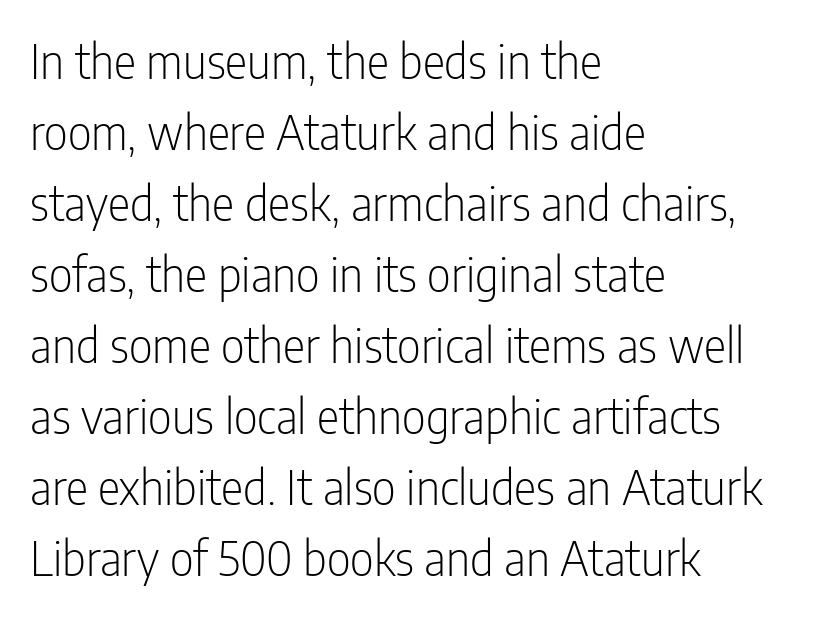
Honestly, the letter spacing is just normal — you wouldn't notice it. Does the lettering tilt? It doesn't — this is upright. Stems here are at most as thick as an everyday book face. Nope, no serifs anywhere on these letters. Normally led — the rows are evenly, conventionally spaced.
